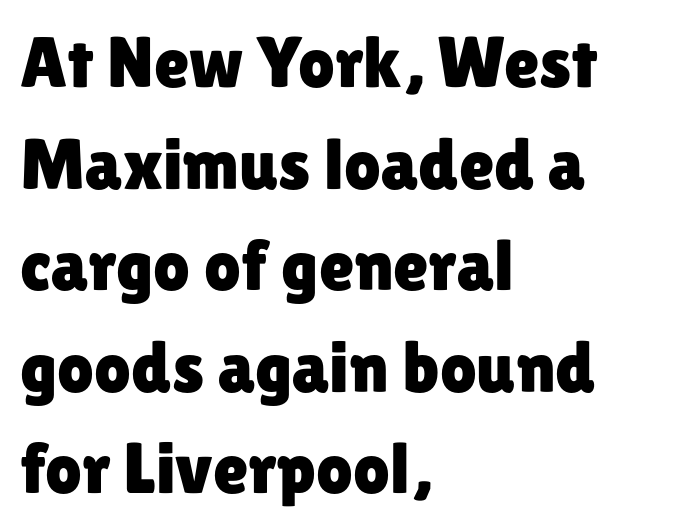
{"serif": "no", "italic": "no", "width": "normal", "stroke_contrast": "low", "x_height": "medium", "monospaced": "no", "underline": "no", "align": "left", "line_spacing": "normal", "line_spacing_ratio": 1.41, "letter_spacing": "normal", "letter_spacing_em": 0.0, "glyph_px": 72}
